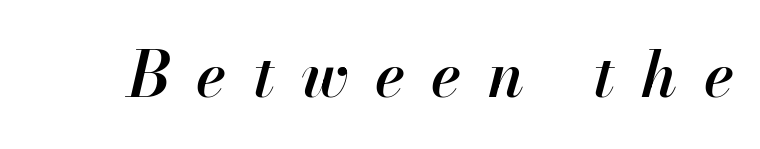
The image shows 63 px semibold type, italic (leaning right); set unusually wide letter spacing (+0.42 em), not underlined; high stroke contrast and a small x-height.
